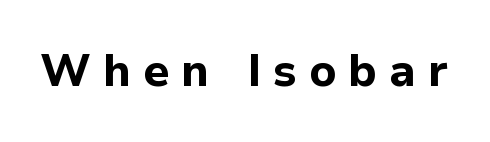
Caption: bold face, heavy strokes. Notice how the stems are strictly vertical — no italics here. Regarding serifs, this sample does without them. How are the letters spaced? Widely, with obvious added tracking.
